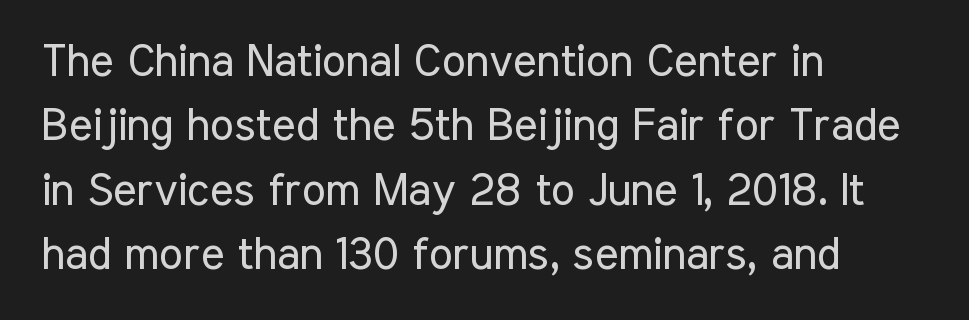
Q: Is the text bold? A: No.
Q: Is the text italic (slanted)? A: No, it is upright.
Q: Is the typeface a serif or a sans-serif typeface? A: Sans-serif.
Q: Is the text underlined? A: No.
Q: How is the paragraph aligned? A: Left-aligned.
Q: Is the spacing between letters normal or unusually wide? A: Normal.
Q: Is the spacing between lines tight, normal or loose? A: Normal.
Q: Width (condensed, normal, or wide)? A: Condensed.
Q: Stroke contrast? A: Low.
Q: x-height? A: Medium.
Q: Monospaced? A: No.
